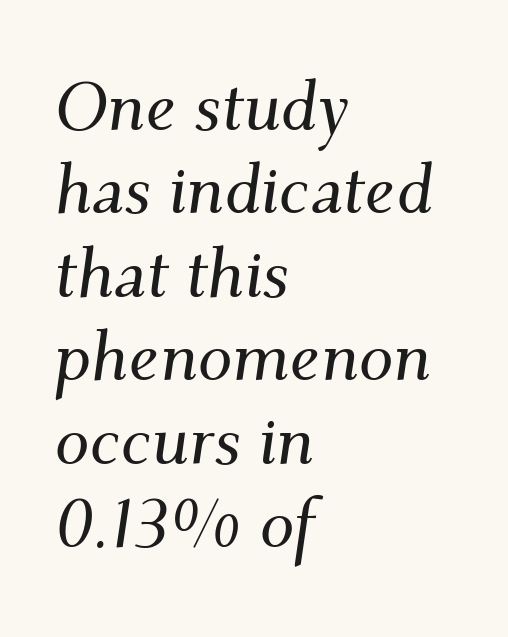
{"serif": "yes", "italic": "yes", "lean": "right", "slant_degrees": 9, "width": "normal", "stroke_contrast": "medium", "x_height": "small", "monospaced": "no", "underline": "no", "align": "left", "line_spacing_ratio": 1.21, "letter_spacing": "normal", "letter_spacing_em": 0.0, "glyph_px": 69}
